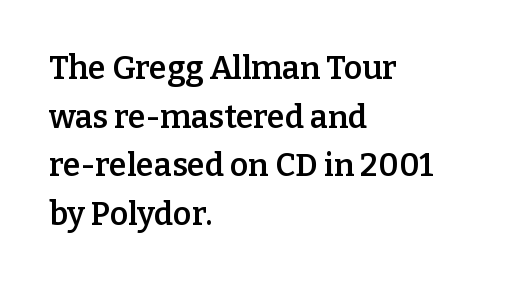
The image shows 32 px semibold serif type, upright; set left-aligned, normal line spacing (1.52x), normal letter spacing, not underlined; low stroke contrast and a medium x-height.
